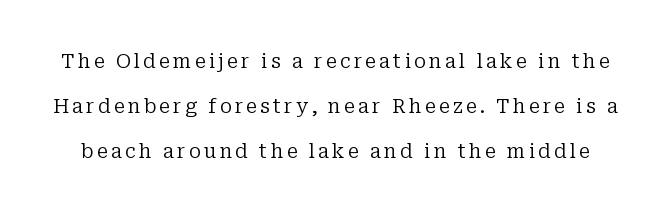
Q: Is the text bold? A: No.
Q: Is the text italic (slanted)? A: No, it is upright.
Q: Is the text underlined? A: No.
Q: Is the spacing between lines tight, normal or loose? A: Loose.
